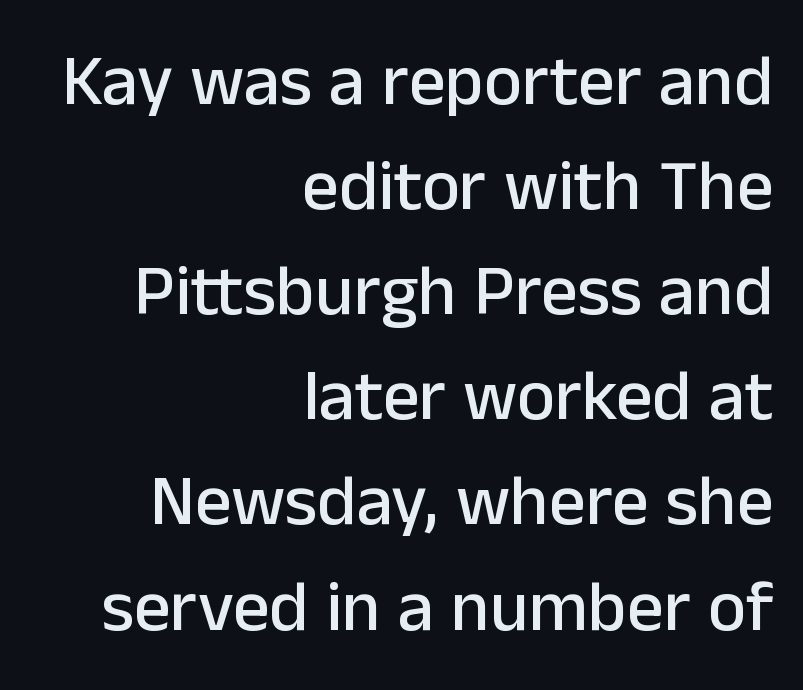
The rendering anchors every line to the right-hand side. The space between consecutive lines is moderate. The letters carry no serifs — their stems end cleanly without finishing strokes. Here the designer chose a conventional face with non-uniform glyph widths. The face used here is rendered with its standard letterfit. The zone under the glyphs is completely vacant.
